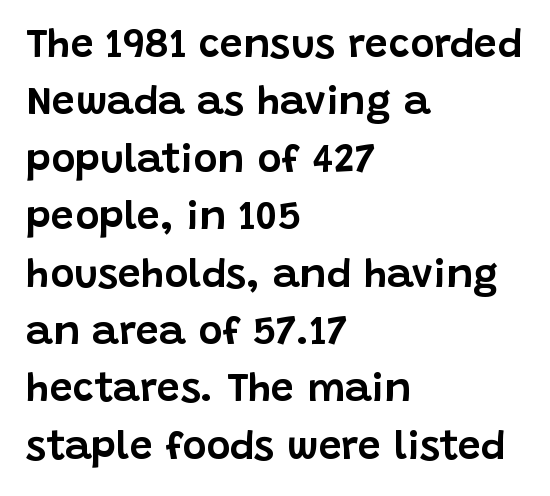
{"serif": "no", "italic": "no", "width": "normal", "stroke_contrast": "low", "x_height": "large", "monospaced": "no", "underline": "no", "align": "left", "line_spacing": "normal", "line_spacing_ratio": 1.4, "letter_spacing": "normal", "letter_spacing_em": 0.0, "glyph_px": 41}
